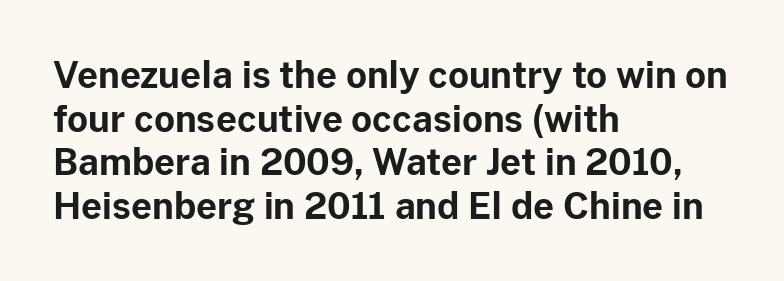
Which margin do the lines hug? The left one — the right edge is uneven. The typeface chosen for these lines omits serifs. Lines of text with bare space underneath. Typographic density is high because the face is bold. Ascenders rise straight up at ninety degrees. Tracking value appears to be zero — textbook default spacing.
